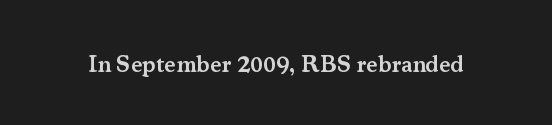
{"italic": "no", "bold": "semi", "underline": "no", "letter_spacing": "normal", "letter_spacing_em": 0.0, "glyph_px": 24}
